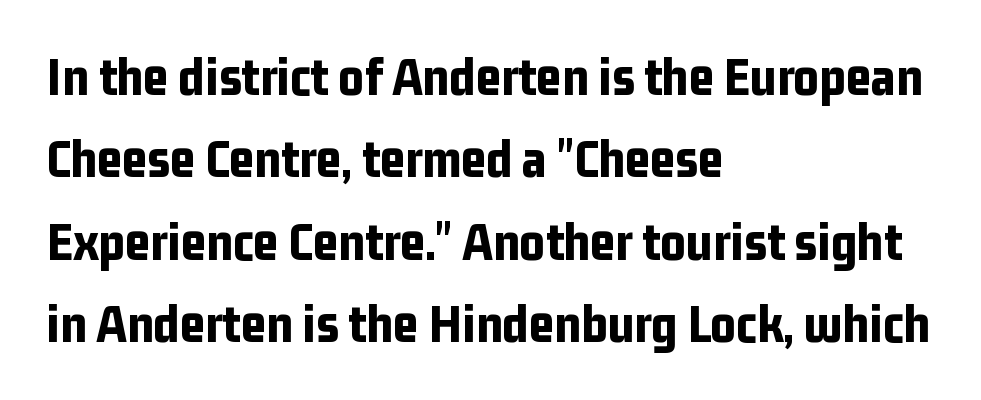
{"serif": "no", "italic": "no", "bold": "yes", "weight": "bold", "width": "condensed", "stroke_contrast": "low", "x_height": "medium", "monospaced": "no", "underline": "no", "align": "left", "line_spacing": "normal", "line_spacing_ratio": 1.5, "letter_spacing": "normal", "letter_spacing_em": 0.0, "glyph_px": 55}
